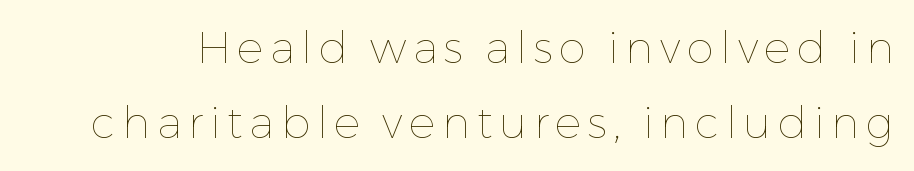
Q: Is the text bold? A: No.
Q: Is the text italic (slanted)? A: No, it is upright.
Q: Is the text underlined? A: No.
Q: Width (condensed, normal, or wide)? A: Normal.
Q: Stroke contrast? A: Low.
Q: x-height? A: Medium.
Q: Monospaced? A: No.
